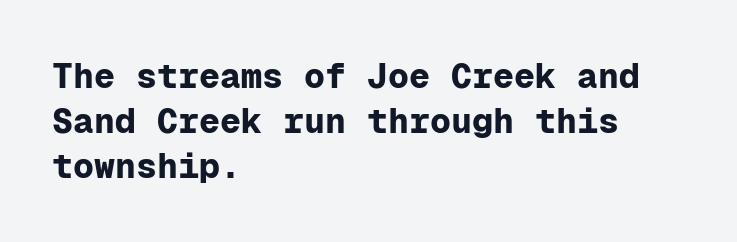
Leading: standard. Standard letterfit; no display-style spreading of the glyphs. Bold? Absolutely — the strokes are thick and heavy. It's the straight-up-and-down kind of type. This sample has the even, mechanical cadence of fixed-width lettering.
